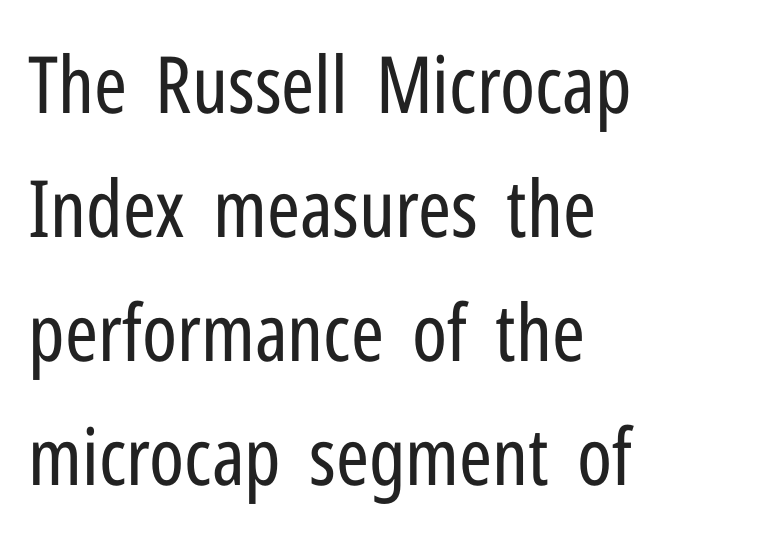
The image shows 79 px regular-weight, condensed sans-serif type, upright; set left-aligned, normal line spacing (1.57x), normal letter spacing, not underlined; low stroke contrast and a medium x-height.
